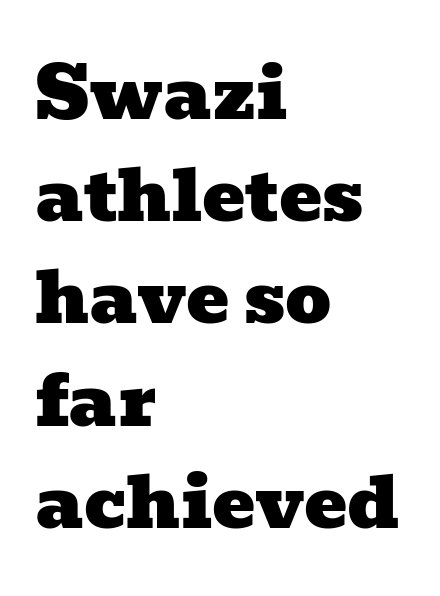
The passage shown stacks its lines at a standard gap. Look at the tracking — it's just the regular setting, nothing added. The face used here is proportionally spaced, like ordinary book or web type. All the whitespace from short lines collects on the right. You can tell from the footed stems that serif type was used.
